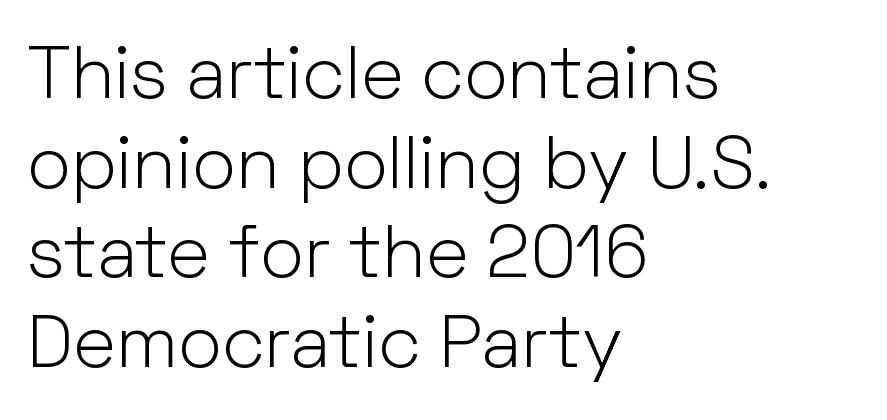
{"serif": "no", "italic": "no", "bold": "no", "weight": "light", "width": "normal", "stroke_contrast": "low", "x_height": "medium", "monospaced": "no", "underline": "no", "align": "left", "line_spacing_ratio": 1.21, "letter_spacing": "normal", "letter_spacing_em": 0.0, "glyph_px": 74}
